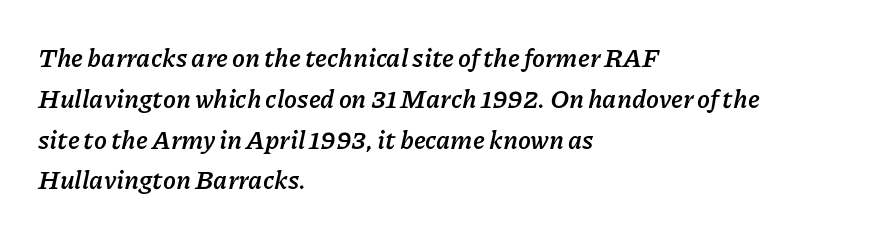
{"italic": "yes", "lean": "right", "slant_degrees": 11, "bold": "yes", "underline": "no", "align": "left", "line_spacing": "normal", "line_spacing_ratio": 1.57, "letter_spacing": "normal", "letter_spacing_em": 0.0, "glyph_px": 26}
